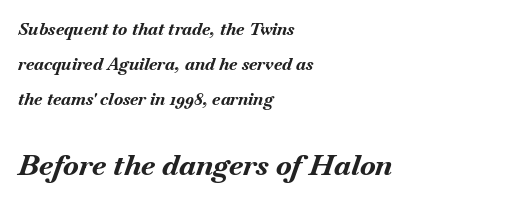
Does the lettering tilt? It does — this is italic. In this sample the second text group is rendered at the bigger scale. Its strokes are broad and dark, the hallmark of bold type. The lines in this sample share a left origin and differ only in where they stop. This rendering features lettering with no underline.
